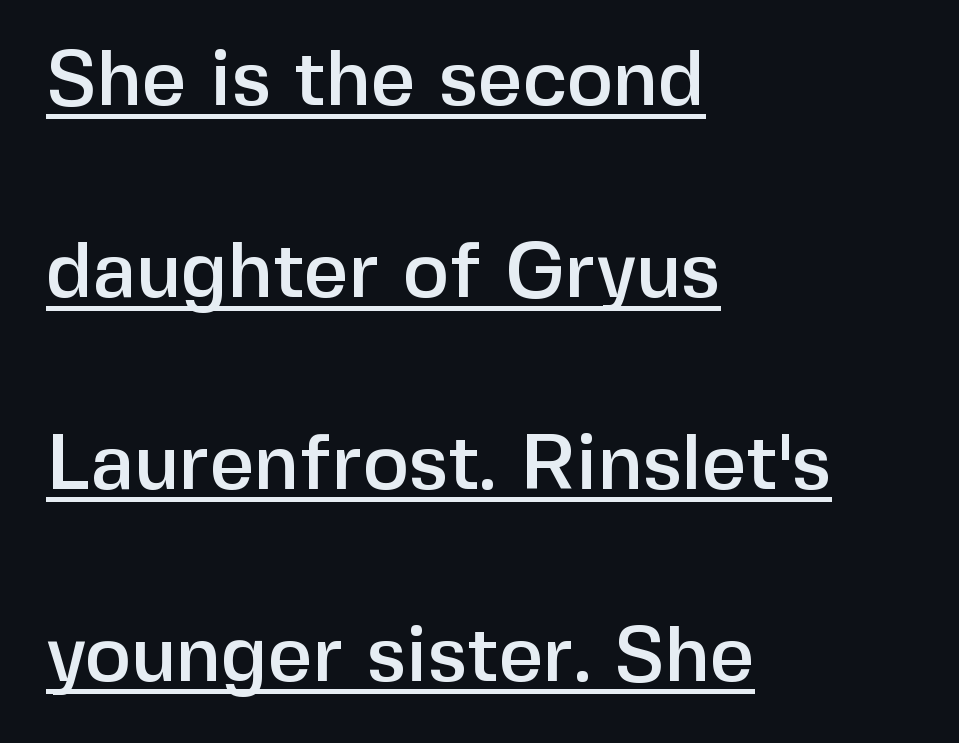
The image shows 78 px sans-serif type, upright; set left-aligned, loose line spacing (2.46x), normal letter spacing, underlined; low stroke contrast and a medium x-height.
